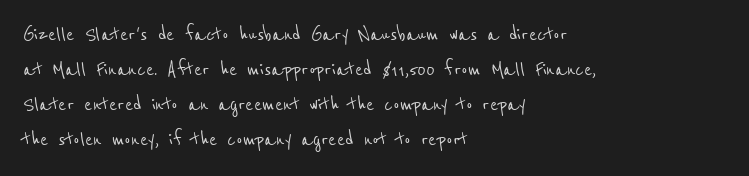
The image shows 24 px text type; set left-aligned, normal line spacing (1.46x), normal letter spacing, not underlined.
